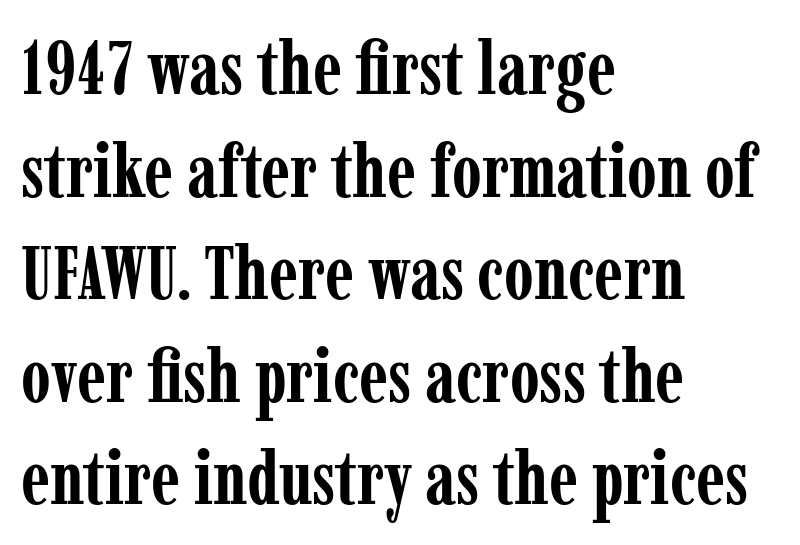
Tracking value appears to be zero — textbook default spacing. The passage shown stacks its lines at a standard gap. Which margin do the lines hug? The left one — the right edge is uneven. These lines are rendered in a variable-pitch font.
